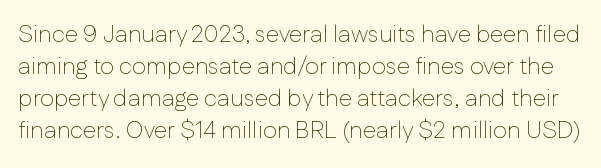
The image shows 24 px text type, upright; set normal line spacing (1.34x), normal letter spacing, not underlined.
